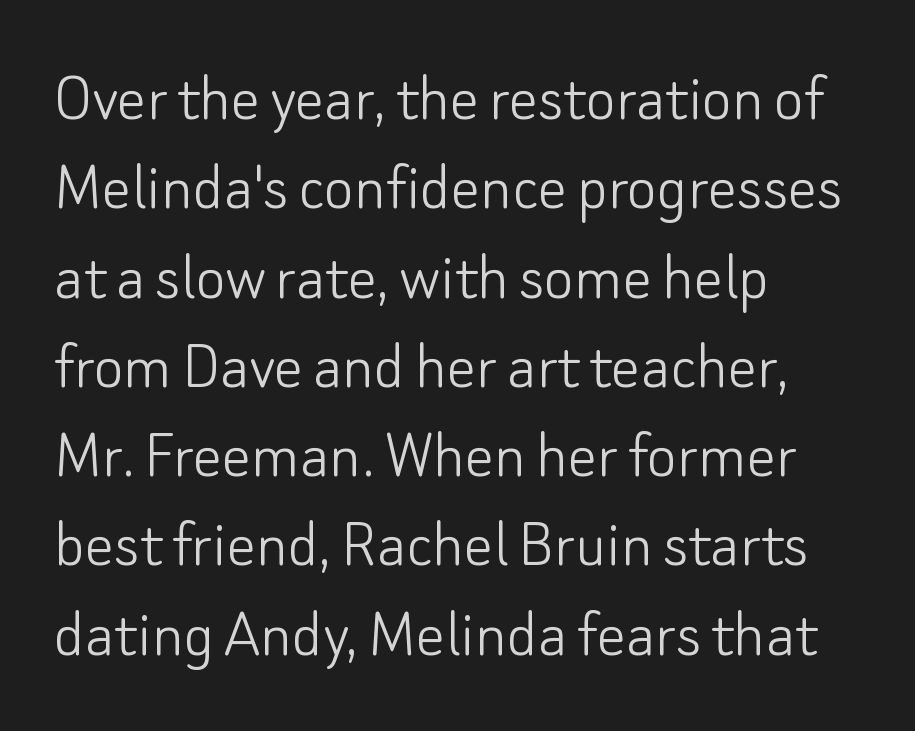
The image shows 72 px light sans-serif type, upright; set left-aligned, line spacing 1.24x, normal letter spacing, not underlined; low stroke contrast and a small x-height.
